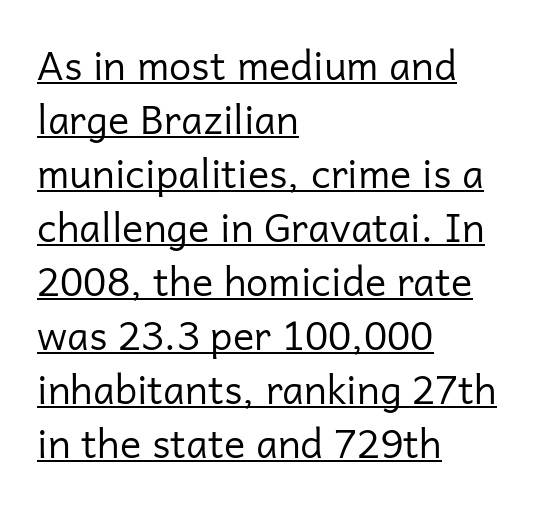
{"serif": "no", "italic": "no", "bold": "no", "weight": "regular", "width": "normal", "stroke_contrast": "low", "x_height": "medium", "monospaced": "no", "underline": "yes", "align": "left", "line_spacing": "normal", "line_spacing_ratio": 1.35, "letter_spacing": "normal", "letter_spacing_em": 0.0, "glyph_px": 40}
